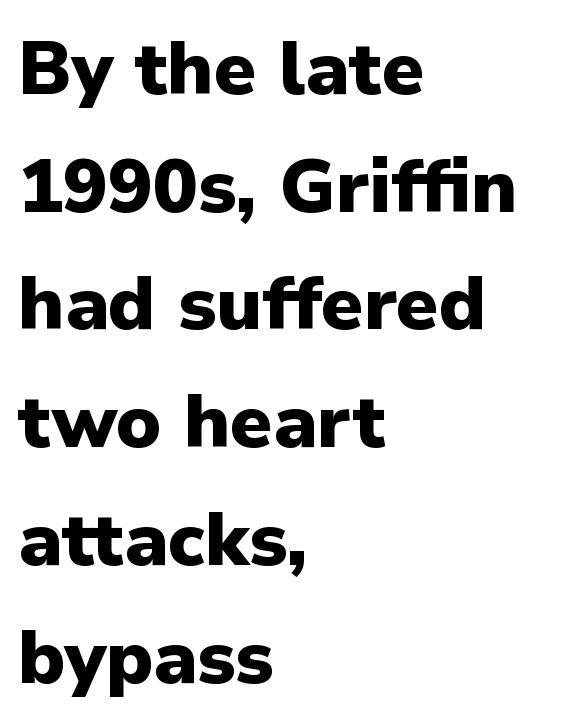
The image shows 75 px heavy sans-serif type, upright; set left-aligned, normal line spacing (1.57x), normal letter spacing, not underlined; low stroke contrast and a medium x-height.
